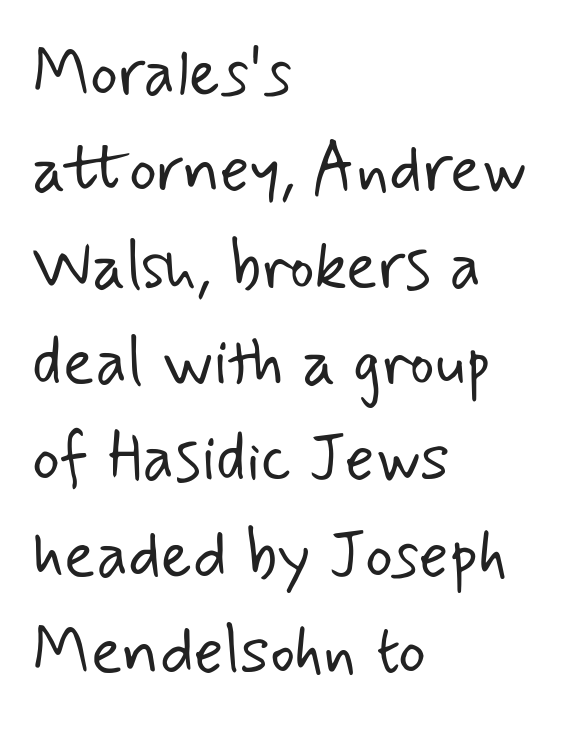
The image shows 66 px light sans-serif type; set left-aligned, normal line spacing (1.46x), normal letter spacing, not underlined; low stroke contrast and a small x-height.
